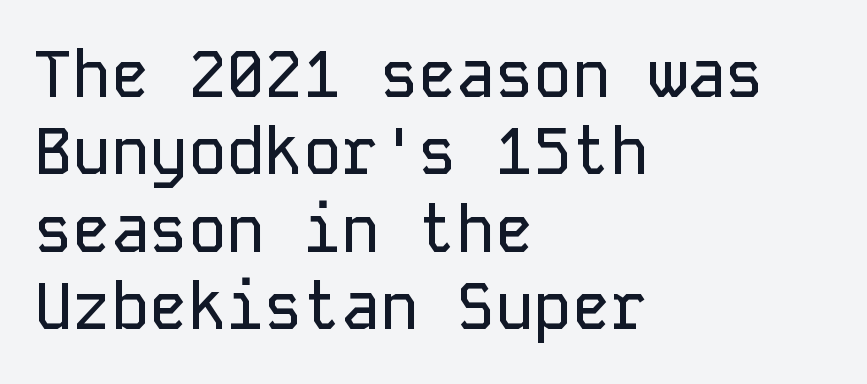
{"serif": "no", "italic": "no", "width": "normal", "stroke_contrast": "low", "x_height": "medium", "monospaced": "yes", "underline": "no", "align": "left", "line_spacing_ratio": 1.21, "letter_spacing": "normal", "letter_spacing_em": 0.0, "glyph_px": 64}
